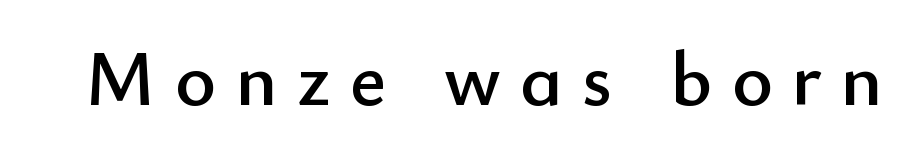
Q: Is the text italic (slanted)? A: No, it is upright.
Q: Is the typeface a serif or a sans-serif typeface? A: Sans-serif.
Q: Is the text underlined? A: No.
Q: Is the spacing between letters normal or unusually wide? A: Unusually wide.
Q: Width (condensed, normal, or wide)? A: Normal.
Q: Stroke contrast? A: Low.
Q: x-height? A: Small.
Q: Monospaced? A: No.
